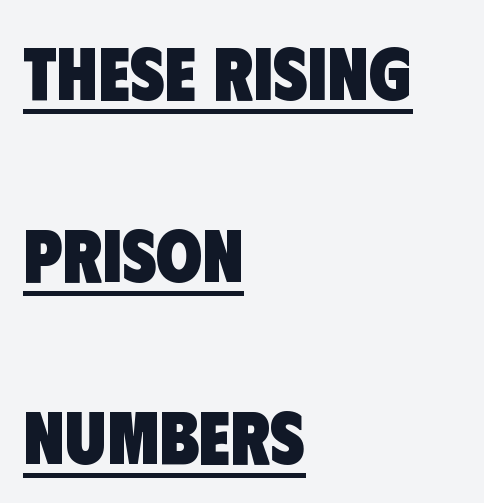
The image shows 75 px heavy, condensed sans-serif type; set left-aligned, loose line spacing (2.43x), normal letter spacing, underlined; low stroke contrast and a large x-height.
